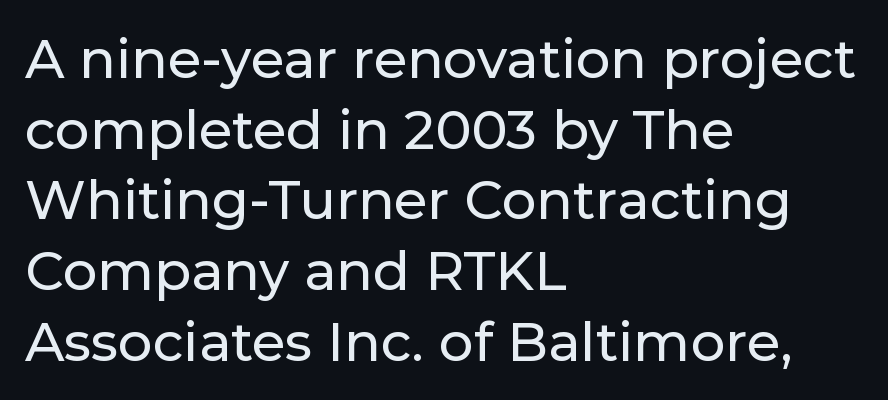
The image shows 54 px sans-serif type, upright; set left-aligned, normal line spacing (1.31x), normal letter spacing, not underlined; low stroke contrast and a medium x-height.
